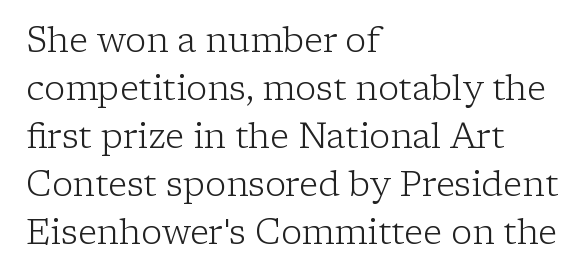
The image shows 35 px light serif type, upright; set left-aligned, normal line spacing (1.37x), normal letter spacing, not underlined; low stroke contrast and a medium x-height.
